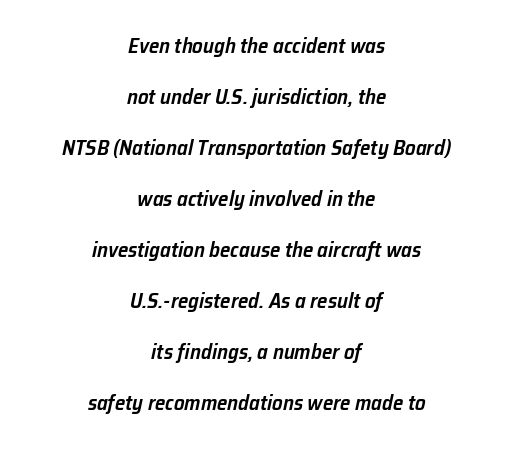
Q: Is the text bold? A: Semi-bold.
Q: Is the text italic (slanted)? A: Yes, it leans right by about 12 degrees.
Q: Is the text underlined? A: No.
Q: How is the paragraph aligned? A: Centered.
Q: Is the spacing between letters normal or unusually wide? A: Normal.
Q: Is the spacing between lines tight, normal or loose? A: Loose.
